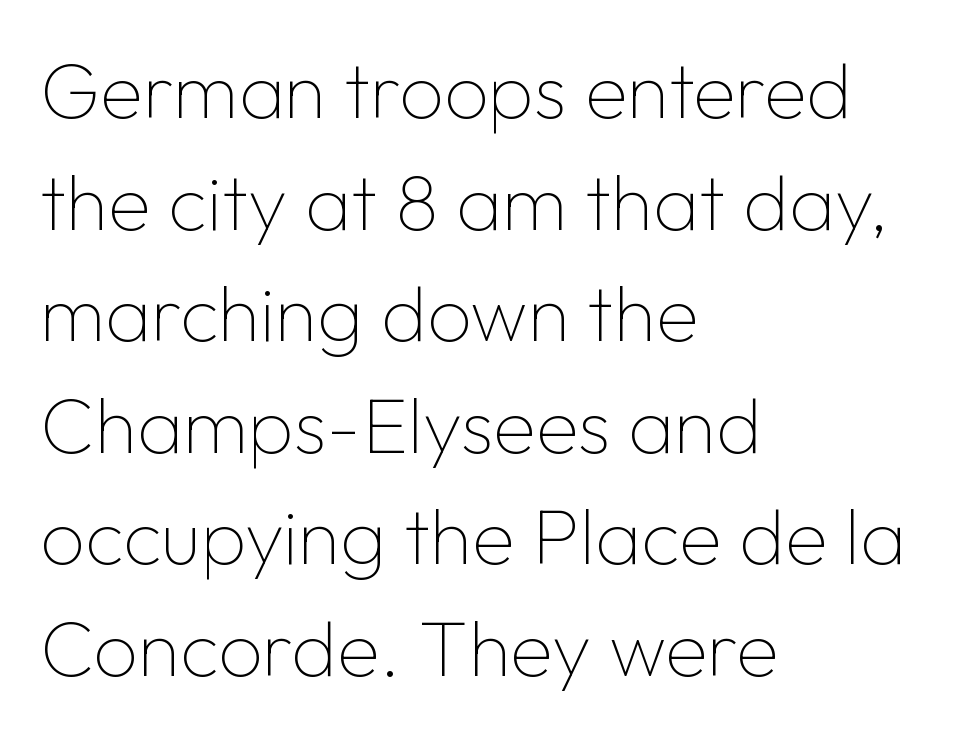
Q: Is the text bold? A: No.
Q: Is the text italic (slanted)? A: No, it is upright.
Q: Is the typeface a serif or a sans-serif typeface? A: Sans-serif.
Q: Is the text underlined? A: No.
Q: How is the paragraph aligned? A: Left-aligned.
Q: Is the spacing between letters normal or unusually wide? A: Normal.
Q: Is the spacing between lines tight, normal or loose? A: Normal.
Q: Width (condensed, normal, or wide)? A: Normal.
Q: Stroke contrast? A: Low.
Q: x-height? A: Medium.
Q: Monospaced? A: No.
